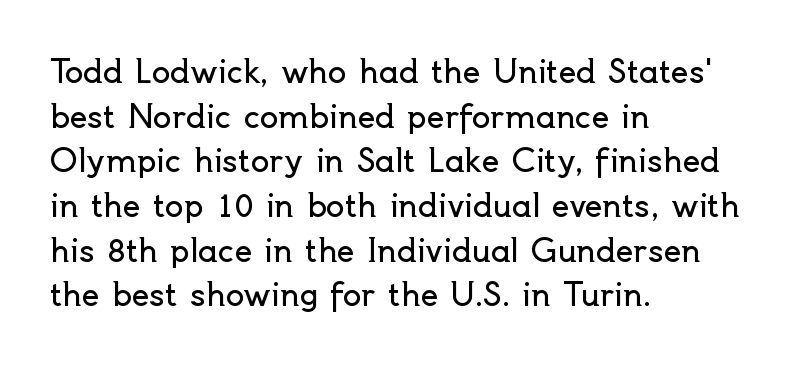
{"serif": "no", "italic": "no", "bold": "no", "weight": "regular", "width": "normal", "x_height": "small", "monospaced": "no", "underline": "no", "align": "left", "line_spacing": "normal", "line_spacing_ratio": 1.44, "letter_spacing": "normal", "letter_spacing_em": 0.0, "glyph_px": 31}
